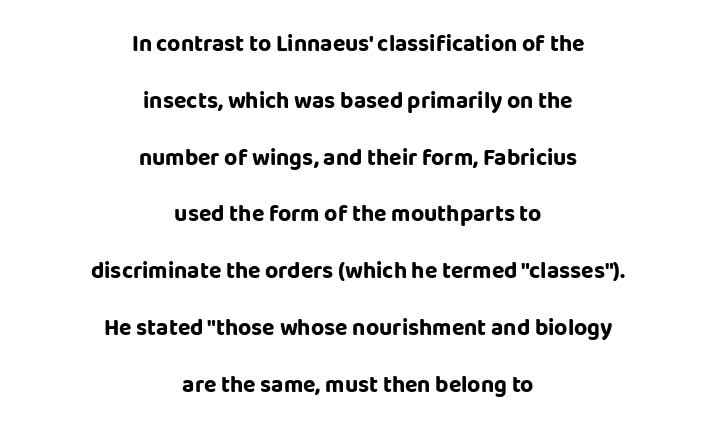
{"italic": "no", "bold": "yes", "underline": "no", "align": "center", "line_spacing": "loose", "line_spacing_ratio": 2.47, "letter_spacing": "normal", "letter_spacing_em": 0.0, "glyph_px": 23}
